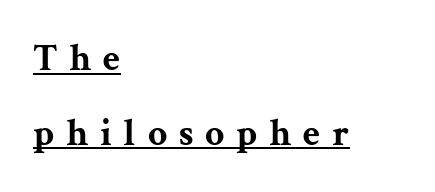
{"serif": "yes", "italic": "no", "bold": "yes", "weight": "bold", "width": "wide", "stroke_contrast": "medium", "x_height": "medium", "monospaced": "no", "underline": "yes", "align": "left", "line_spacing": "loose", "line_spacing_ratio": 1.97, "letter_spacing": "wide", "letter_spacing_em": 0.31, "glyph_px": 38}
